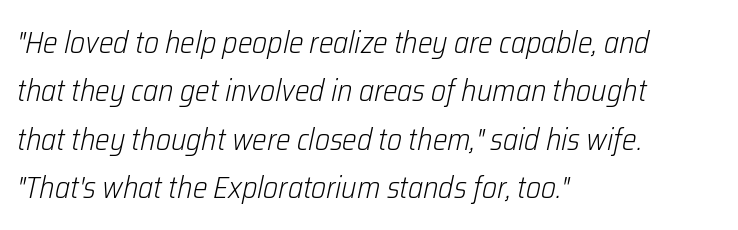
Q: Is the text bold? A: No.
Q: Is the text italic (slanted)? A: Yes, it leans right by about 12 degrees.
Q: Is the text underlined? A: No.
Q: How is the paragraph aligned? A: Left-aligned.
Q: Is the spacing between letters normal or unusually wide? A: Normal.
Q: Is the spacing between lines tight, normal or loose? A: Normal.
Q: Width (condensed, normal, or wide)? A: Condensed.
Q: Stroke contrast? A: Low.
Q: x-height? A: Medium.
Q: Monospaced? A: No.
